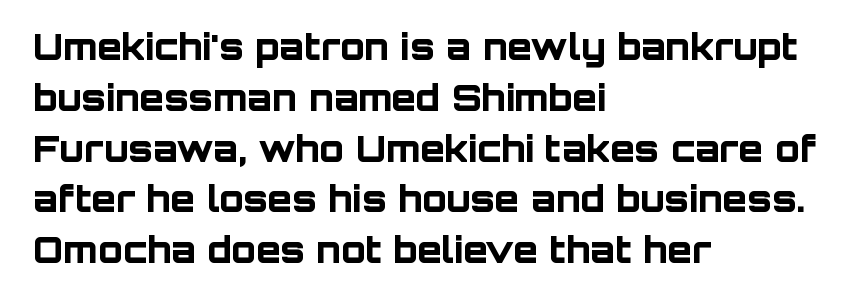
The image shows 36 px bold sans-serif type, upright; set left-aligned, normal line spacing (1.41x), normal letter spacing, not underlined; low stroke contrast and a large x-height.
